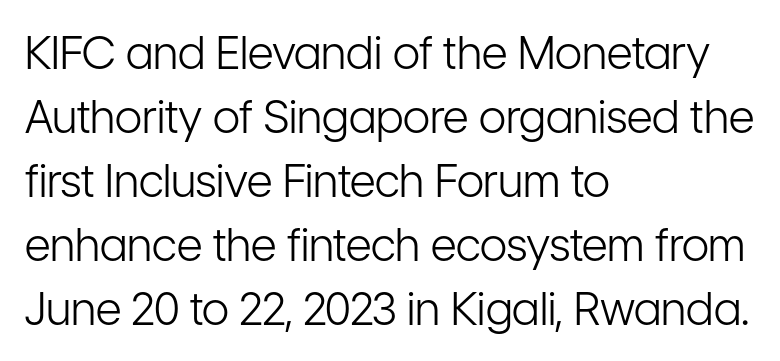
Q: Is the text bold? A: No.
Q: Is the text italic (slanted)? A: No, it is upright.
Q: Is the typeface a serif or a sans-serif typeface? A: Sans-serif.
Q: Is the text underlined? A: No.
Q: How is the paragraph aligned? A: Left-aligned.
Q: Is the spacing between letters normal or unusually wide? A: Normal.
Q: Is the spacing between lines tight, normal or loose? A: Normal.
Q: Width (condensed, normal, or wide)? A: Condensed.
Q: Stroke contrast? A: Low.
Q: x-height? A: Medium.
Q: Monospaced? A: No.
